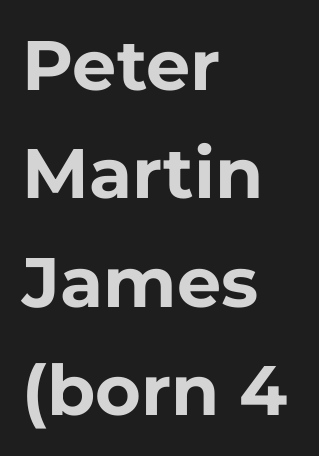
Q: Is the text bold? A: Yes.
Q: Is the text italic (slanted)? A: No, it is upright.
Q: Is the typeface a serif or a sans-serif typeface? A: Sans-serif.
Q: Is the text underlined? A: No.
Q: How is the paragraph aligned? A: Left-aligned.
Q: Is the spacing between letters normal or unusually wide? A: Normal.
Q: Is the spacing between lines tight, normal or loose? A: Normal.
Q: Width (condensed, normal, or wide)? A: Normal.
Q: Stroke contrast? A: Low.
Q: x-height? A: Medium.
Q: Monospaced? A: No.
